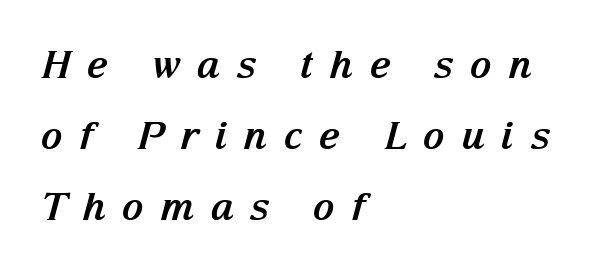
{"serif": "yes", "italic": "yes", "lean": "right", "slant_degrees": 15, "bold": "yes", "weight": "bold", "width": "normal", "stroke_contrast": "medium", "x_height": "medium", "monospaced": "no", "underline": "no", "align": "left", "line_spacing_ratio": 1.87, "letter_spacing": "wide", "letter_spacing_em": 0.42, "glyph_px": 38}
